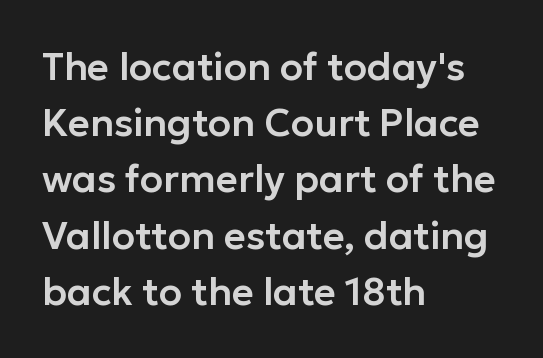
Q: Is the text italic (slanted)? A: No, it is upright.
Q: Is the typeface a serif or a sans-serif typeface? A: Sans-serif.
Q: Is the text underlined? A: No.
Q: How is the paragraph aligned? A: Left-aligned.
Q: Is the spacing between letters normal or unusually wide? A: Normal.
Q: Is the spacing between lines tight, normal or loose? A: Normal.
Q: Width (condensed, normal, or wide)? A: Normal.
Q: Stroke contrast? A: Low.
Q: x-height? A: Medium.
Q: Monospaced? A: No.
